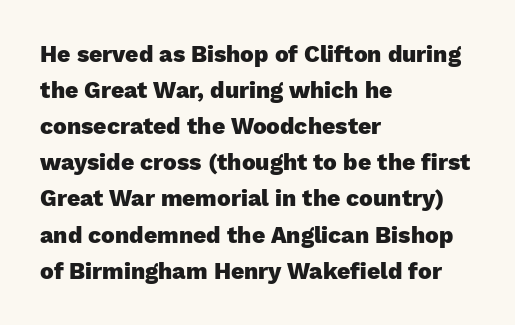
{"italic": "no", "bold": "yes", "underline": "no", "align": "left", "line_spacing": "normal", "line_spacing_ratio": 1.57, "letter_spacing": "normal", "letter_spacing_em": 0.0, "glyph_px": 23}
